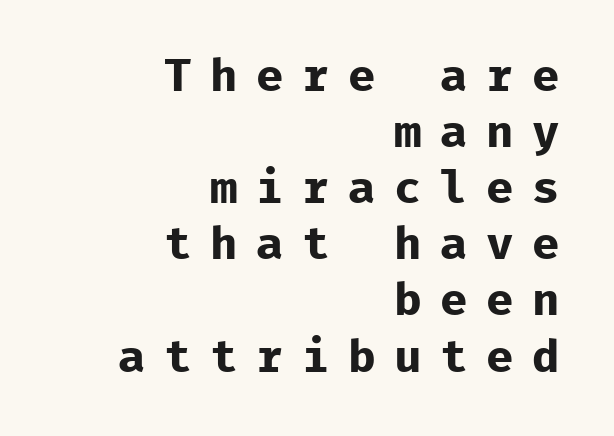
The image shows 46 px bold sans-serif type, upright, monospaced; set right-aligned, line spacing 1.22x, unusually wide letter spacing (+0.4 em), not underlined; low stroke contrast and a medium x-height.
